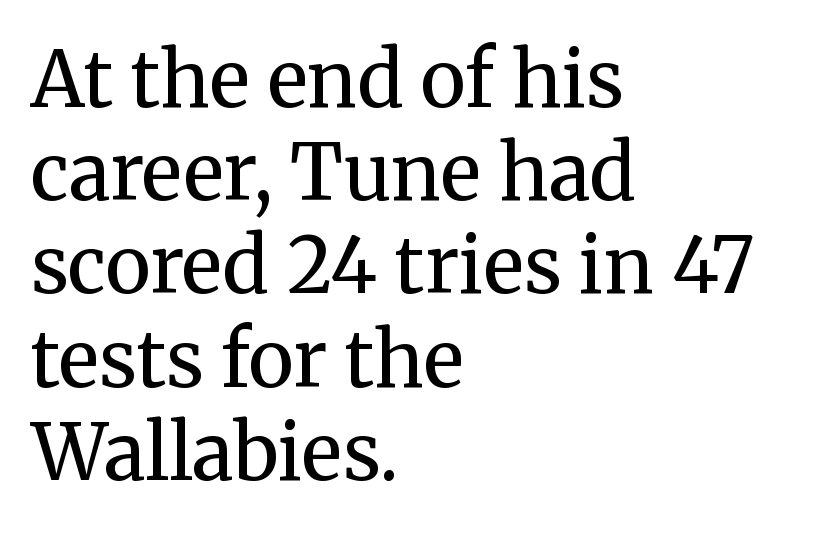
No extra ink here — the face is not bold. I'd call this a serif setting — the letters wear small feet. The type is set solid horizontally, with unmodified tracking. Does the lettering tilt? It doesn't — this is upright. A bare baseline throughout the passage. Every row of glyphs begins at an identical x-position on the left.
